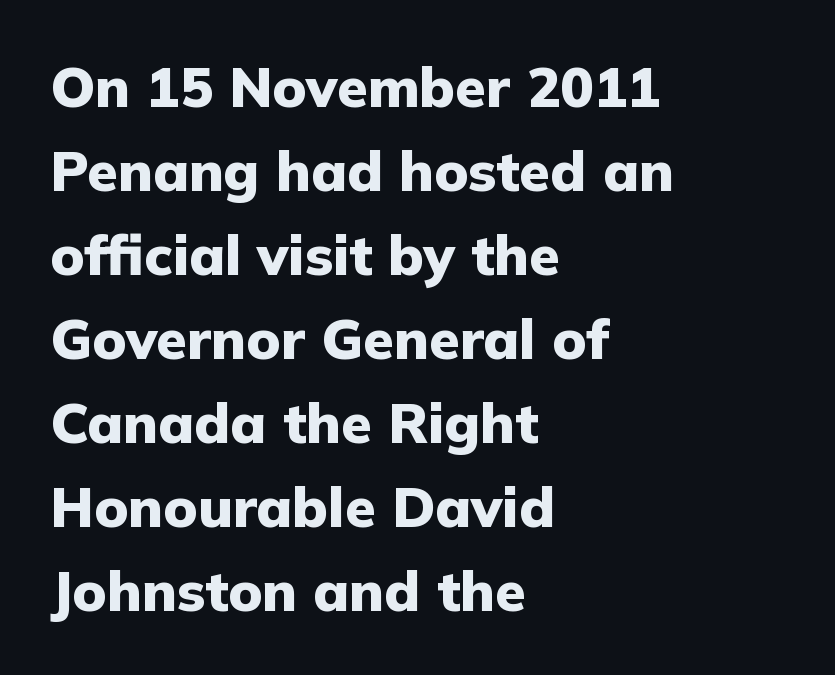
The image shows 56 px heavy sans-serif type, upright; set left-aligned, normal line spacing (1.5x), normal letter spacing, not underlined; low stroke contrast and a medium x-height.
